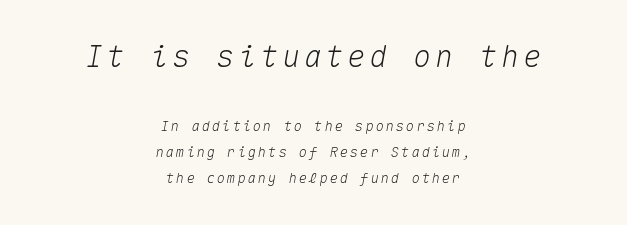
Q: Is the text italic (slanted)? A: Yes, it leans right by about 10 degrees.
Q: Is the text underlined? A: No.
Q: How is the paragraph aligned? A: Centered.
Q: Which block of text is set in a larger size, the first (top) or the second (bottom)? A: The first (top) one.
Q: Width (condensed, normal, or wide)? A: Normal.
Q: Stroke contrast? A: Medium.
Q: x-height? A: Medium.
Q: Monospaced? A: Yes.
